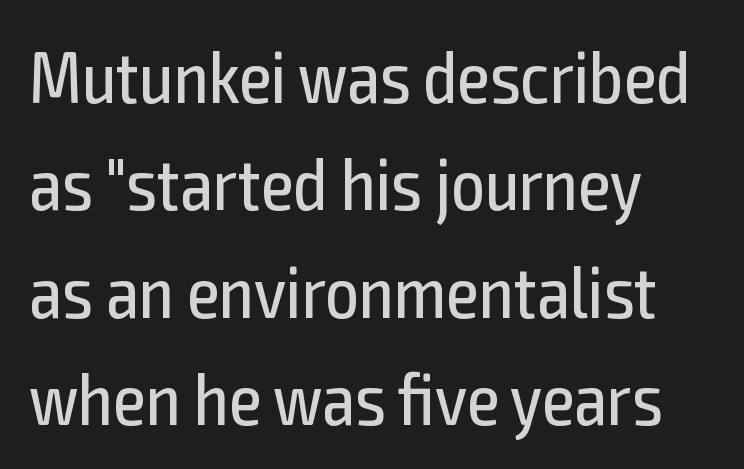
{"serif": "no", "italic": "no", "bold": "no", "weight": "regular", "width": "condensed", "x_height": "medium", "monospaced": "no", "underline": "no", "align": "left", "line_spacing": "normal", "line_spacing_ratio": 1.45, "letter_spacing": "normal", "letter_spacing_em": 0.0, "glyph_px": 74}
